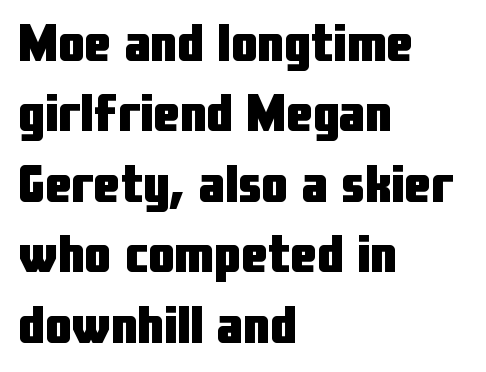
The image shows 53 px heavy, condensed sans-serif type, upright; set left-aligned, normal line spacing (1.33x), normal letter spacing, not underlined; low stroke contrast and a medium x-height.
